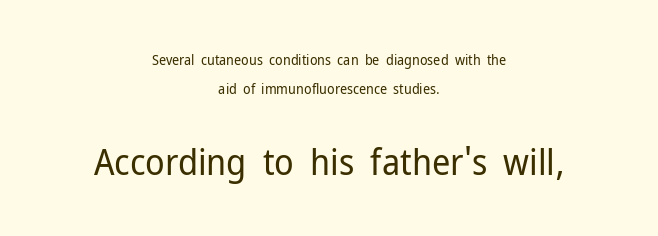
The image shows 36 px regular-weight sans-serif type, upright; set centered, loose line spacing (2.1x), normal letter spacing, not underlined; the second (bottom) block is 2.57x larger; low stroke contrast and a medium x-height.
